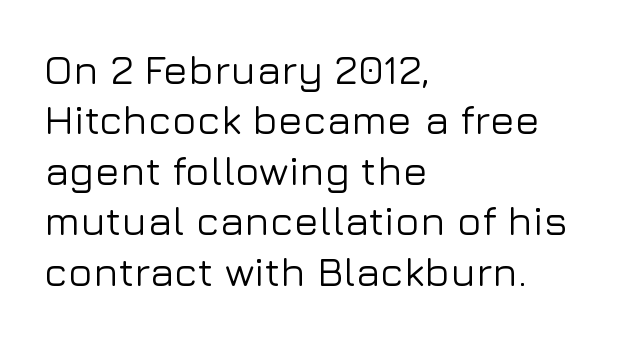
The image shows 41 px sans-serif type, upright; set left-aligned, line spacing 1.23x, normal letter spacing, not underlined; low stroke contrast and a medium x-height.
